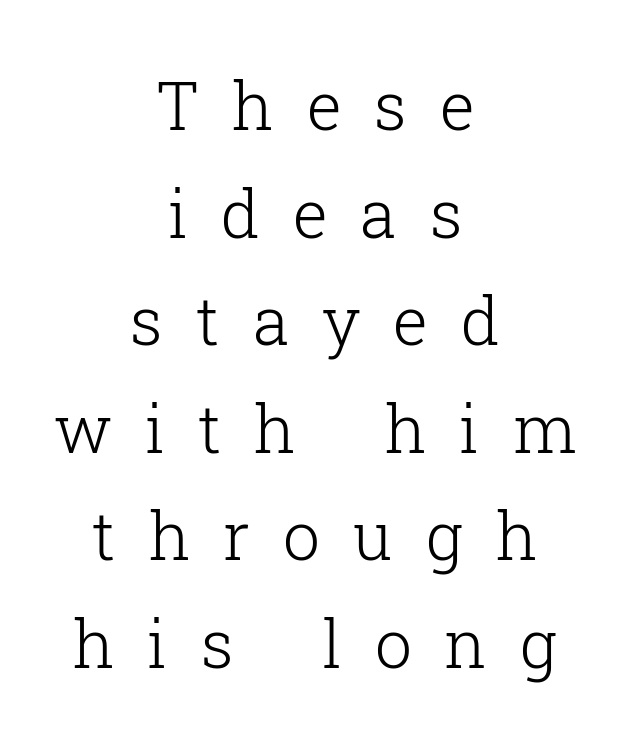
Compared with typical paragraphs, the rows here are spaced about the same. The whitespace from short lines is split evenly between both sides. Tracking value appears strongly positive — letters spread wide. A typesetter would mark this as roman, not italic. Typographically, this falls in the serif category. On a weight scale, this lands at 450 or below.
